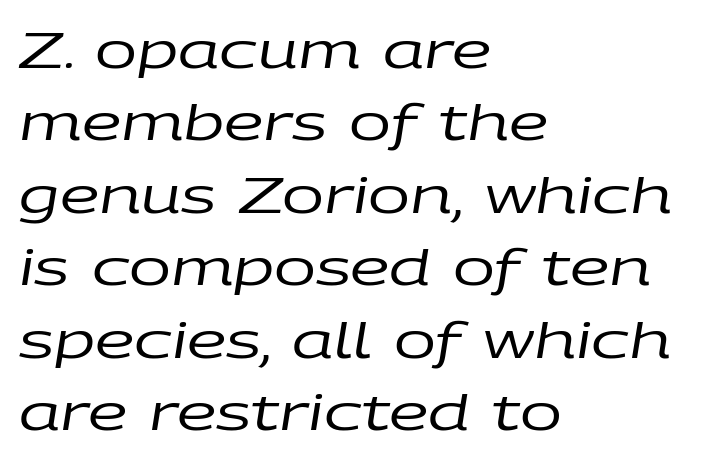
Q: Is the text bold? A: No.
Q: Is the text italic (slanted)? A: Yes, it leans right by about 9 degrees.
Q: Is the text underlined? A: No.
Q: How is the paragraph aligned? A: Left-aligned.
Q: Is the spacing between letters normal or unusually wide? A: Normal.
Q: Is the spacing between lines tight, normal or loose? A: Normal.
Q: Width (condensed, normal, or wide)? A: Wide.
Q: Stroke contrast? A: Low.
Q: x-height? A: Large.
Q: Monospaced? A: No.
